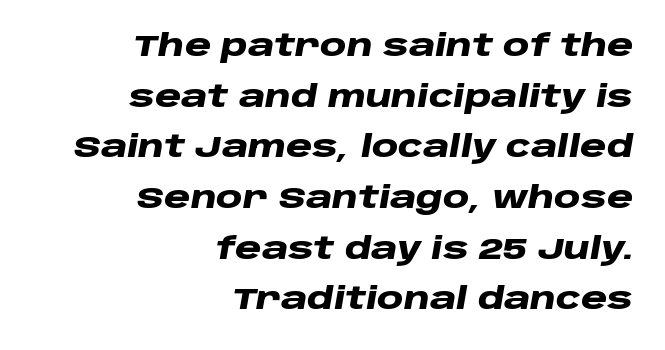
{"italic": "yes", "lean": "right", "slant_degrees": 10, "bold": "yes", "weight": "heavy", "width": "wide", "stroke_contrast": "low", "x_height": "large", "monospaced": "no", "underline": "no", "align": "right", "line_spacing": "normal", "line_spacing_ratio": 1.69, "letter_spacing": "normal", "letter_spacing_em": 0.0, "glyph_px": 30}
